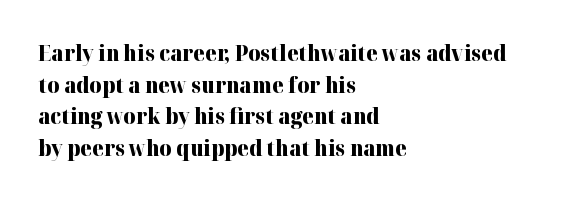
Q: Is the text bold? A: Yes.
Q: Is the text italic (slanted)? A: No, it is upright.
Q: Is the text underlined? A: No.
Q: How is the paragraph aligned? A: Left-aligned.
Q: Is the spacing between letters normal or unusually wide? A: Normal.
Q: Is the spacing between lines tight, normal or loose? A: Normal.
